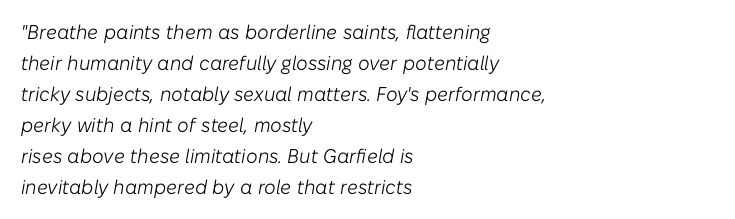
{"italic": "yes", "lean": "right", "slant_degrees": 10, "bold": "no", "underline": "no", "align": "left", "line_spacing": "normal", "line_spacing_ratio": 1.55, "letter_spacing": "normal", "letter_spacing_em": 0.0, "glyph_px": 20}
